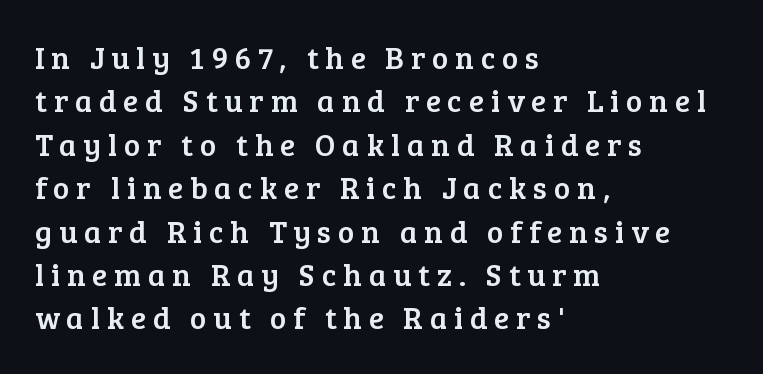
Q: Is the text italic (slanted)? A: No, it is upright.
Q: Is the typeface a serif or a sans-serif typeface? A: Serif.
Q: Is the text underlined? A: No.
Q: How is the paragraph aligned? A: Left-aligned.
Q: Is the spacing between letters normal or unusually wide? A: Unusually wide.
Q: Is the spacing between lines tight, normal or loose? A: Normal.
Q: Width (condensed, normal, or wide)? A: Normal.
Q: Stroke contrast? A: Low.
Q: x-height? A: Medium.
Q: Monospaced? A: No.
